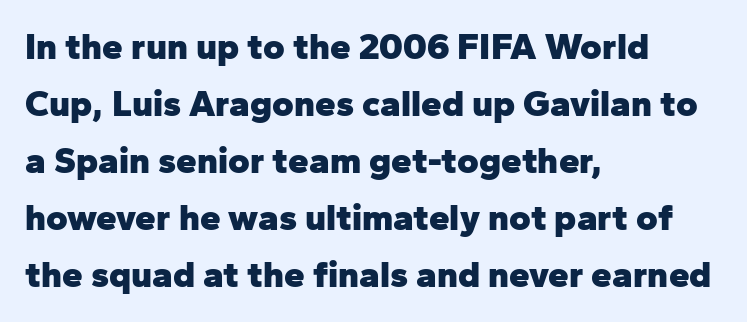
Q: Is the text bold? A: Yes.
Q: Is the text italic (slanted)? A: No, it is upright.
Q: Is the typeface a serif or a sans-serif typeface? A: Sans-serif.
Q: Is the text underlined? A: No.
Q: How is the paragraph aligned? A: Left-aligned.
Q: Is the spacing between letters normal or unusually wide? A: Normal.
Q: Is the spacing between lines tight, normal or loose? A: Normal.
Q: Width (condensed, normal, or wide)? A: Normal.
Q: Stroke contrast? A: Low.
Q: x-height? A: Medium.
Q: Monospaced? A: No.
